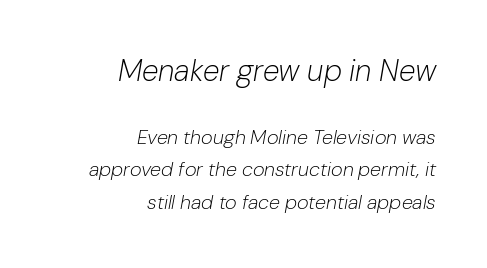
{"italic": "yes", "lean": "right", "slant_degrees": 10, "bold": "no", "weight": "light", "width": "normal", "stroke_contrast": "low", "x_height": "medium", "monospaced": "no", "underline": "no", "align": "right", "line_spacing": "normal", "line_spacing_ratio": 1.63, "letter_spacing": "normal", "letter_spacing_em": 0.0, "larger_block": "first", "size_ratio": 1.5, "glyph_px": 30}
